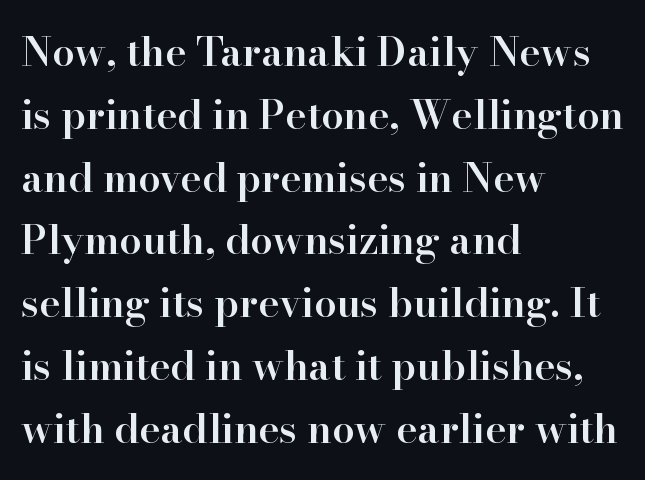
Q: Is the text bold? A: Semi-bold.
Q: Is the text italic (slanted)? A: No, it is upright.
Q: Is the typeface a serif or a sans-serif typeface? A: Serif.
Q: Is the text underlined? A: No.
Q: How is the paragraph aligned? A: Left-aligned.
Q: Is the spacing between letters normal or unusually wide? A: Normal.
Q: Is the spacing between lines tight, normal or loose? A: Normal.
Q: Width (condensed, normal, or wide)? A: Normal.
Q: Stroke contrast? A: High.
Q: x-height? A: Small.
Q: Monospaced? A: No.
